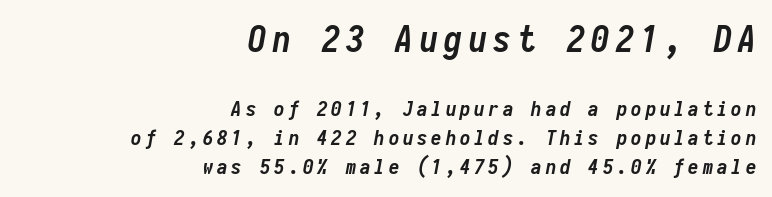
{"italic": "yes", "lean": "right", "slant_degrees": 10, "bold": "yes", "weight": "semibold", "width": "condensed", "stroke_contrast": "low", "x_height": "medium", "monospaced": "yes", "underline": "no", "align": "right", "line_spacing": "normal", "line_spacing_ratio": 1.39, "larger_block": "first", "size_ratio": 1.71, "glyph_px": 36}
